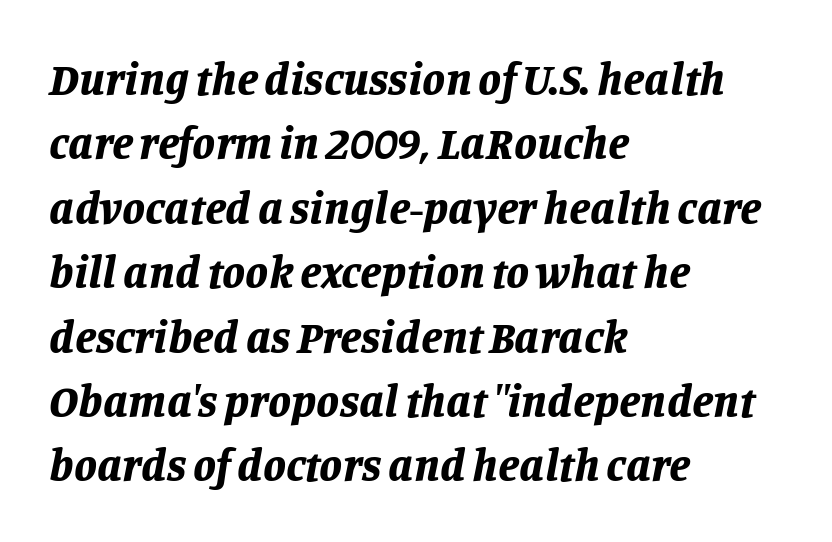
{"italic": "yes", "lean": "right", "slant_degrees": 11, "bold": "yes", "weight": "bold", "width": "normal", "stroke_contrast": "low", "x_height": "large", "monospaced": "no", "underline": "no", "align": "left", "line_spacing": "normal", "line_spacing_ratio": 1.4, "letter_spacing": "normal", "letter_spacing_em": 0.0, "glyph_px": 46}
